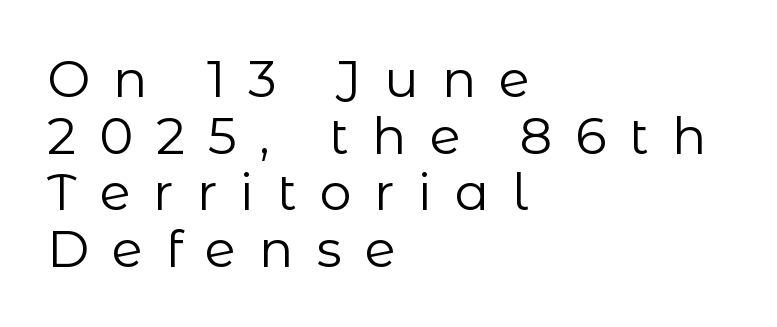
Q: Is the text bold? A: No.
Q: Is the text italic (slanted)? A: No, it is upright.
Q: Is the typeface a serif or a sans-serif typeface? A: Sans-serif.
Q: Is the text underlined? A: No.
Q: How is the paragraph aligned? A: Left-aligned.
Q: Is the spacing between letters normal or unusually wide? A: Unusually wide.
Q: Is the spacing between lines tight, normal or loose? A: Tight.
Q: Width (condensed, normal, or wide)? A: Normal.
Q: Stroke contrast? A: Low.
Q: x-height? A: Medium.
Q: Monospaced? A: No.
